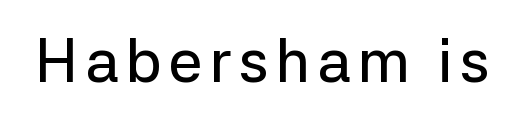
The image shows 61 px sans-serif type, upright; set not underlined; low stroke contrast and a medium x-height.
